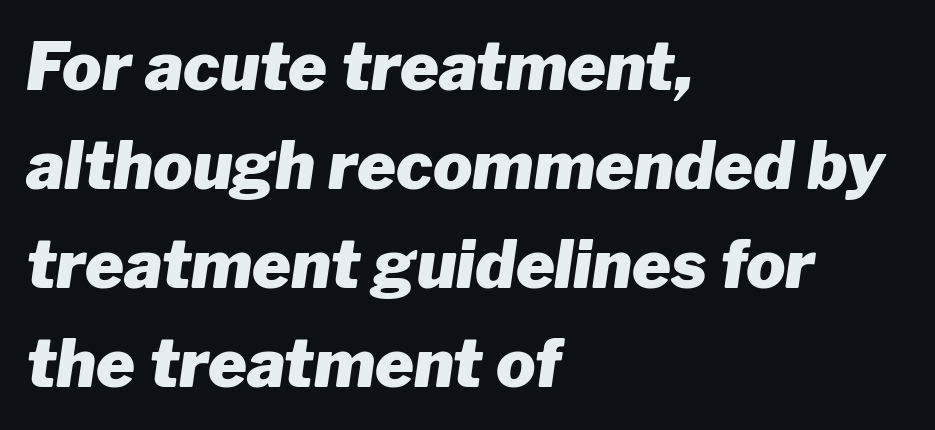
Q: Is the text bold? A: Yes.
Q: Is the text italic (slanted)? A: Yes, it leans right by about 8 degrees.
Q: Is the text underlined? A: No.
Q: How is the paragraph aligned? A: Left-aligned.
Q: Is the spacing between letters normal or unusually wide? A: Normal.
Q: Is the spacing between lines tight, normal or loose? A: Normal.
Q: Width (condensed, normal, or wide)? A: Normal.
Q: Stroke contrast? A: Low.
Q: x-height? A: Medium.
Q: Monospaced? A: No.
